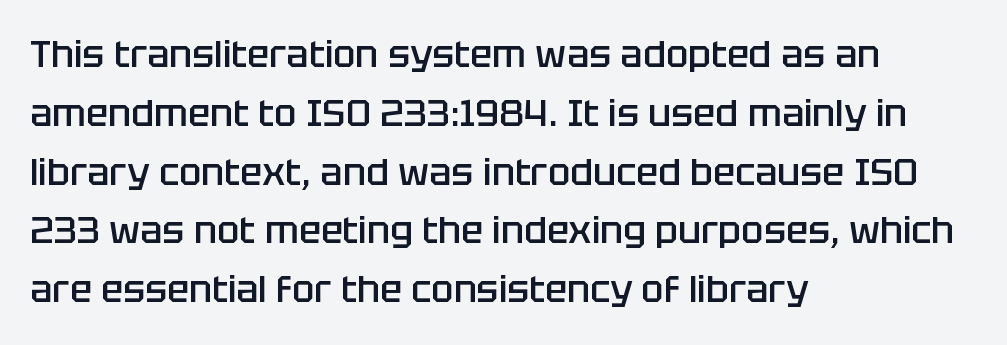
The image shows 37 px semibold sans-serif type, upright; set left-aligned, normal line spacing (1.59x), normal letter spacing, not underlined; low stroke contrast and a large x-height.
